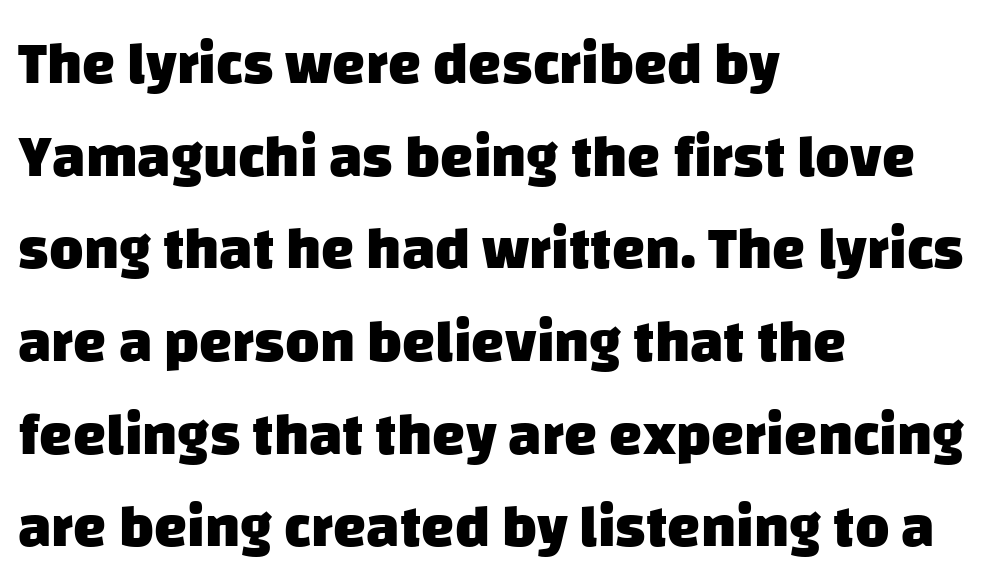
Q: Is the text bold? A: Yes.
Q: Is the typeface a serif or a sans-serif typeface? A: Sans-serif.
Q: Is the text underlined? A: No.
Q: How is the paragraph aligned? A: Left-aligned.
Q: Is the spacing between letters normal or unusually wide? A: Normal.
Q: Is the spacing between lines tight, normal or loose? A: Normal.
Q: Width (condensed, normal, or wide)? A: Normal.
Q: Stroke contrast? A: Low.
Q: x-height? A: Large.
Q: Monospaced? A: No.
